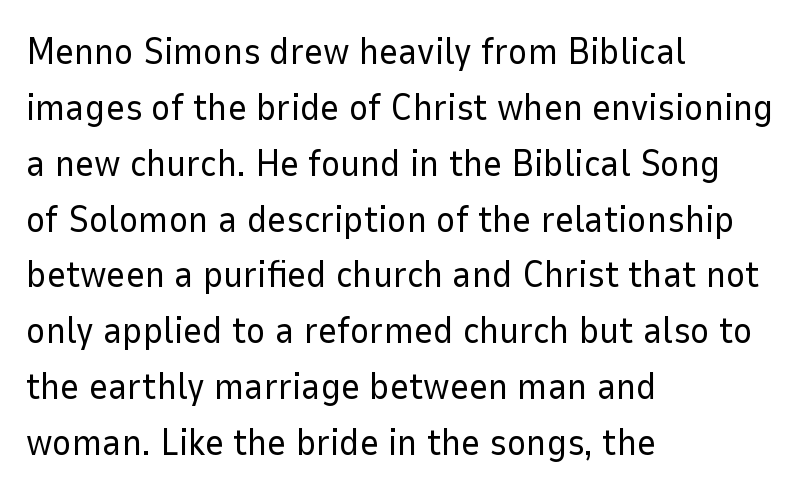
Descenders are the only things crossing below the line. Think of a printed novel: that variable character pitch is what you see here. Evenly set lines give the paragraph a standard silhouette. Caption: face not bold, strokes unweighted. The rag falls on the right side of this text block. The letters stand upright; this is a roman face.
